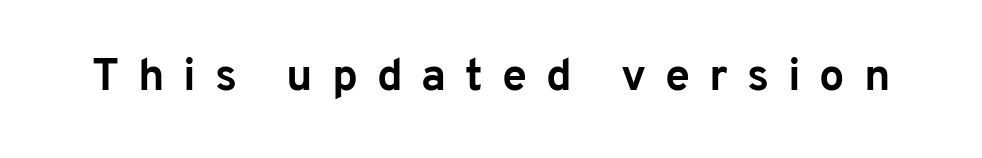
{"serif": "no", "italic": "no", "bold": "yes", "weight": "bold", "width": "normal", "stroke_contrast": "low", "x_height": "medium", "monospaced": "no", "underline": "no", "letter_spacing": "wide", "letter_spacing_em": 0.42, "glyph_px": 45}
